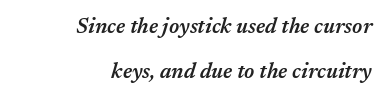
Q: Is the text bold? A: Semi-bold.
Q: Is the text italic (slanted)? A: Yes, it leans right by about 17 degrees.
Q: Is the text underlined? A: No.
Q: How is the paragraph aligned? A: Right-aligned.
Q: Is the spacing between letters normal or unusually wide? A: Normal.
Q: Is the spacing between lines tight, normal or loose? A: Loose.
